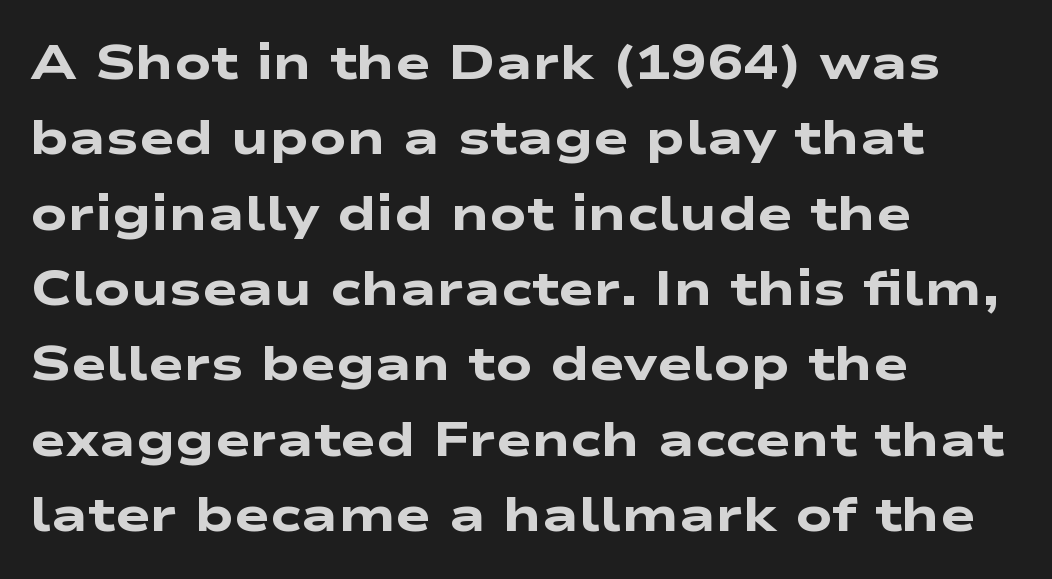
Thick stems and heavy bowls — unmistakably bold. Nope, no serifs anywhere on these letters. Underlining? Definitely not there. Character widths vary here, with narrow letters taking less room than wide ones.
